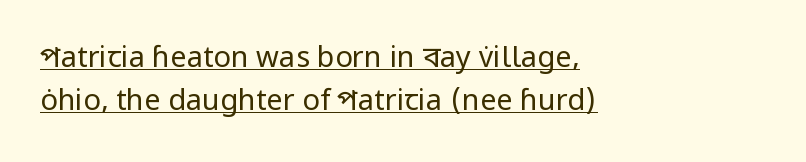
Q: Is the text bold? A: No.
Q: Is the text italic (slanted)? A: No, it is upright.
Q: Is the typeface a serif or a sans-serif typeface? A: Sans-serif.
Q: Is the text underlined? A: Yes.
Q: How is the paragraph aligned? A: Left-aligned.
Q: Is the spacing between letters normal or unusually wide? A: Normal.
Q: Is the spacing between lines tight, normal or loose? A: Normal.
Q: Width (condensed, normal, or wide)? A: Normal.
Q: Stroke contrast? A: Low.
Q: x-height? A: Medium.
Q: Monospaced? A: No.
